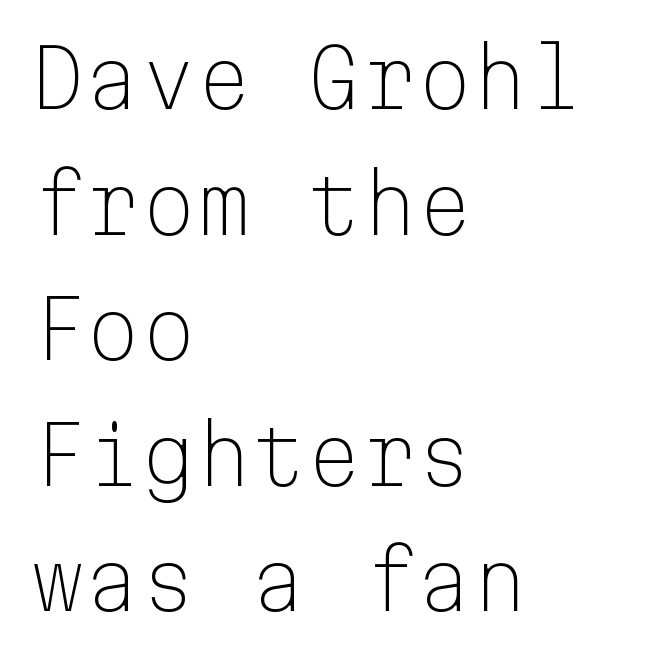
The image shows 79 px light sans-serif type, upright, monospaced; set left-aligned, normal line spacing (1.59x), normal letter spacing, not underlined; low stroke contrast and a medium x-height.
